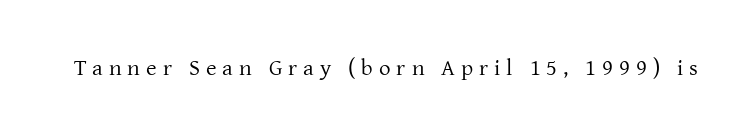
{"italic": "no", "bold": "no", "underline": "no", "letter_spacing": "wide", "letter_spacing_em": 0.26, "glyph_px": 23}
